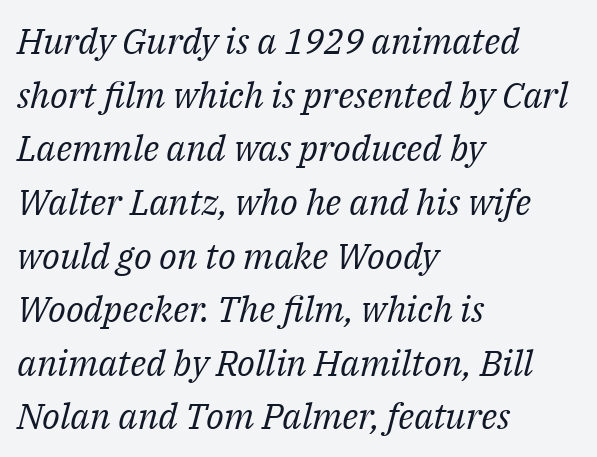
Q: Is the text bold? A: No.
Q: Is the text italic (slanted)? A: Yes, it leans right by about 14 degrees.
Q: Is the typeface a serif or a sans-serif typeface? A: Serif.
Q: Is the text underlined? A: No.
Q: How is the paragraph aligned? A: Left-aligned.
Q: Is the spacing between letters normal or unusually wide? A: Normal.
Q: Is the spacing between lines tight, normal or loose? A: Normal.
Q: Width (condensed, normal, or wide)? A: Normal.
Q: Stroke contrast? A: Medium.
Q: x-height? A: Medium.
Q: Monospaced? A: No.
